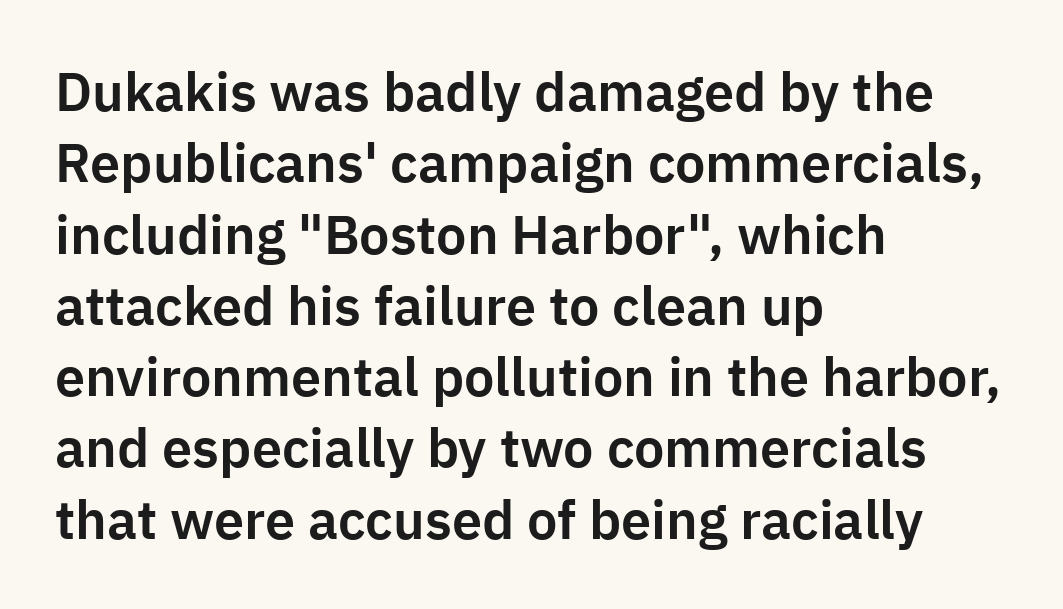
Q: Is the text italic (slanted)? A: No, it is upright.
Q: Is the typeface a serif or a sans-serif typeface? A: Sans-serif.
Q: Is the text underlined? A: No.
Q: How is the paragraph aligned? A: Left-aligned.
Q: Is the spacing between letters normal or unusually wide? A: Normal.
Q: Is the spacing between lines tight, normal or loose? A: Normal.
Q: Width (condensed, normal, or wide)? A: Normal.
Q: Stroke contrast? A: Low.
Q: x-height? A: Medium.
Q: Monospaced? A: No.
